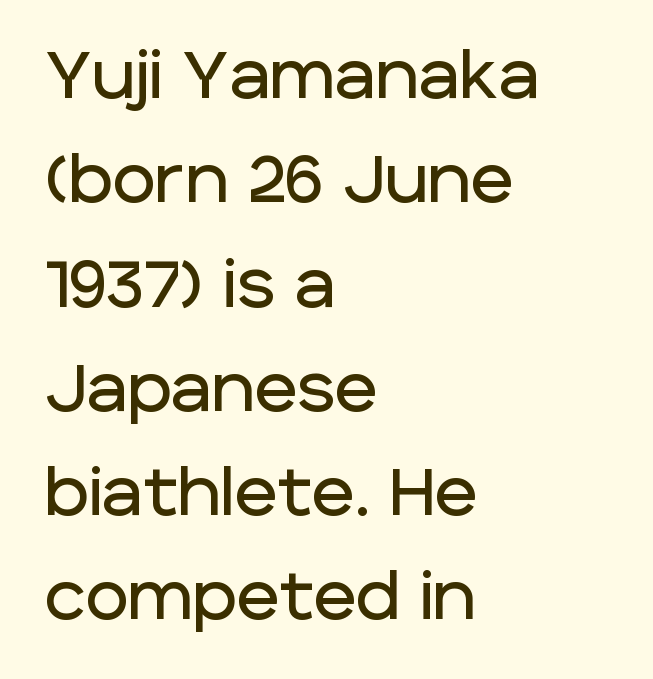
{"serif": "no", "italic": "no", "width": "normal", "stroke_contrast": "low", "x_height": "large", "monospaced": "no", "underline": "no", "align": "left", "line_spacing": "normal", "line_spacing_ratio": 1.58, "letter_spacing": "normal", "letter_spacing_em": 0.0, "glyph_px": 66}
